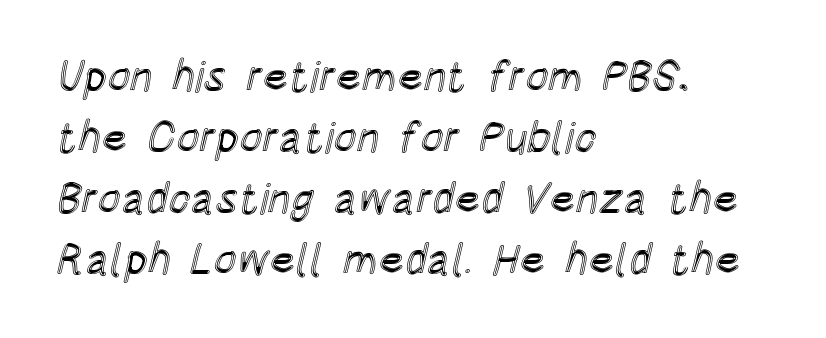
The image shows 43 px condensed type; set left-aligned, normal line spacing (1.42x), normal letter spacing, not underlined; a large x-height.
